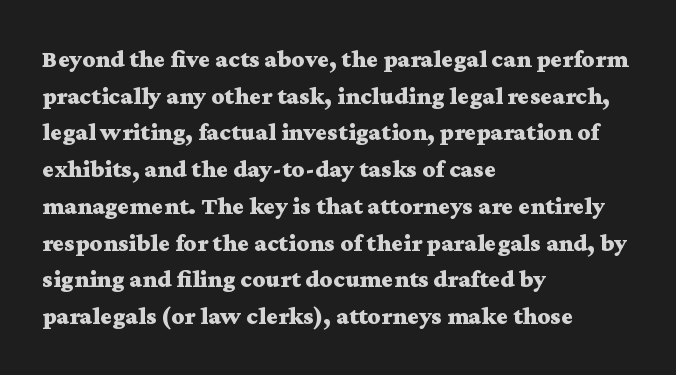
Compared with an ordinary text face, these strokes are far heavier — a full bold. Tall strokes in this sample are plumb rather than angled. Reading down the block, your eye returns to a fixed left position each line. The space directly below the letters is spotless. Leading matches the norm, producing a regular column. The type is set solid horizontally, with unmodified tracking.
